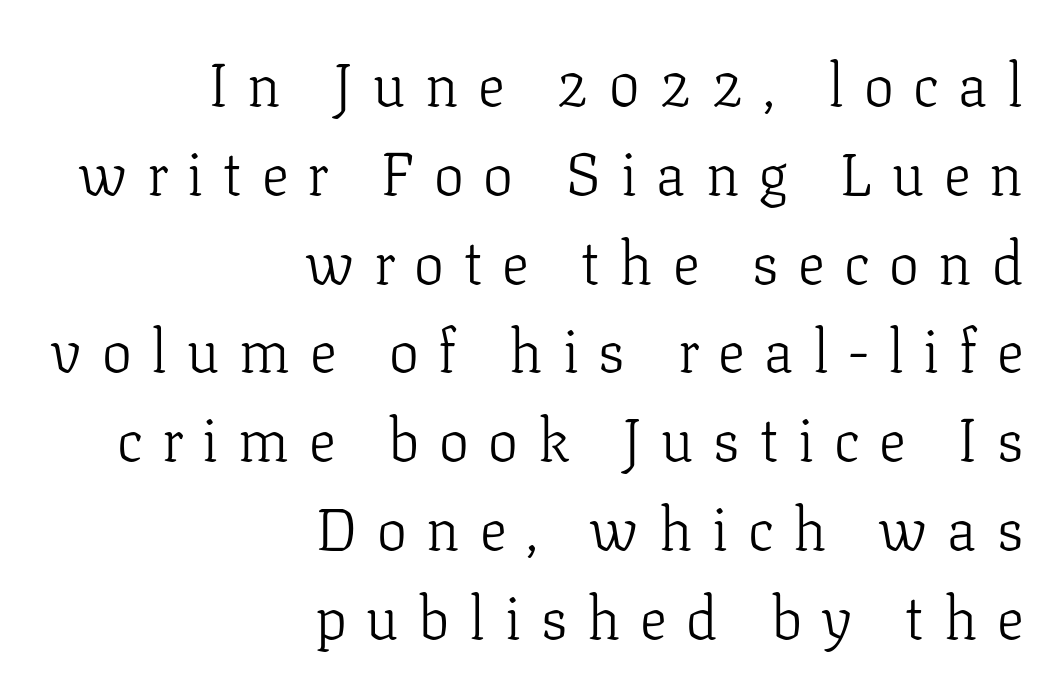
Regarding leading, the lines here are spaced in the standard way. The weight would be labelled regular, book, light, or lighter still. Is there any slant? The stems are plumb. The setting favours the right margin, as signatures and pull-quotes sometimes do. The foot of each line stays bare and open. Each letter keeps its own natural width here, so spacing adapts to shape.
